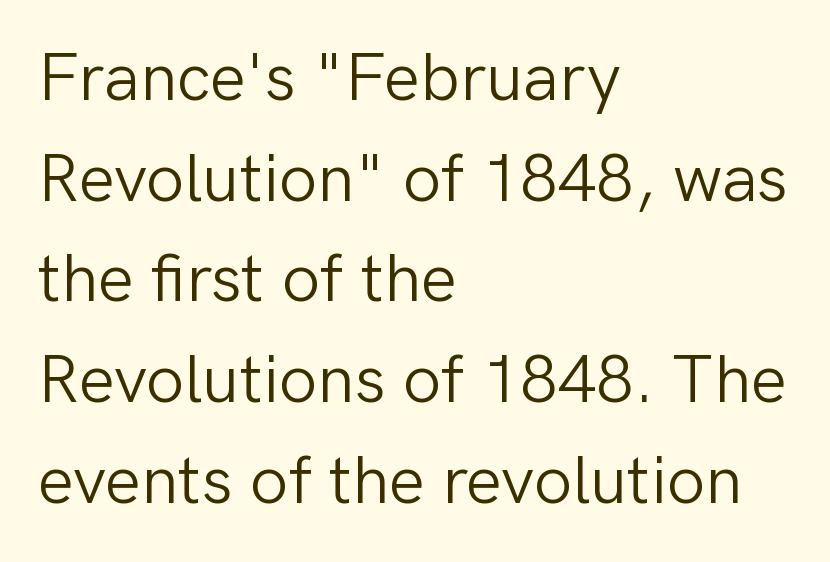
{"serif": "no", "italic": "no", "bold": "no", "weight": "light", "width": "normal", "stroke_contrast": "low", "x_height": "medium", "monospaced": "no", "underline": "no", "align": "left", "line_spacing": "normal", "line_spacing_ratio": 1.48, "letter_spacing": "normal", "letter_spacing_em": 0.0, "glyph_px": 68}
